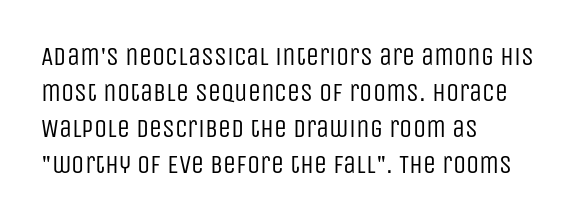
The characters are drawn with everyday or finer stroke widths. Line beginnings align vertically; line endings do not. Rule under the text: the space is simply empty. Words appear dense and cohesive because spacing is normal. Whoever set this chose a conventional vertical rhythm. Rendered with straight, roman letterforms.
